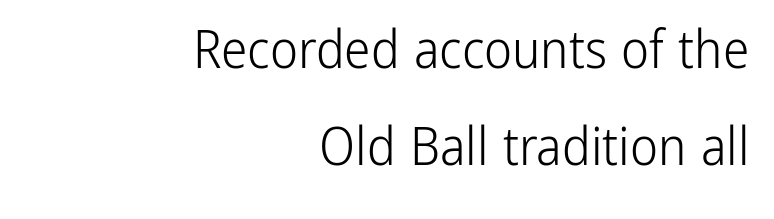
The lines in this sample share a right terminus and differ only in where they begin. The designer went with a sans here, leaving each stem footless. The foot of each line stays bare and open. You can tell it's not italic because the verticals are truly vertical. Short note: letters normally spaced.
